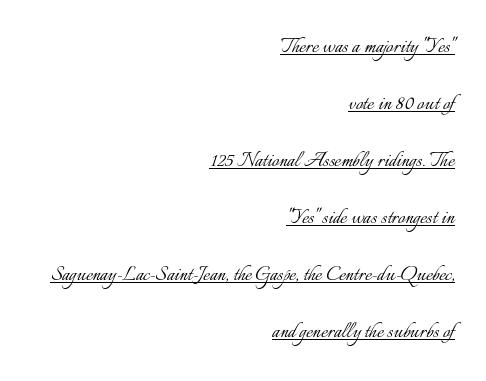
Q: Is the text bold? A: No.
Q: Is the text italic (slanted)? A: Yes.
Q: Is the text underlined? A: Yes.
Q: How is the paragraph aligned? A: Right-aligned.
Q: Is the spacing between letters normal or unusually wide? A: Normal.
Q: Is the spacing between lines tight, normal or loose? A: Loose.
